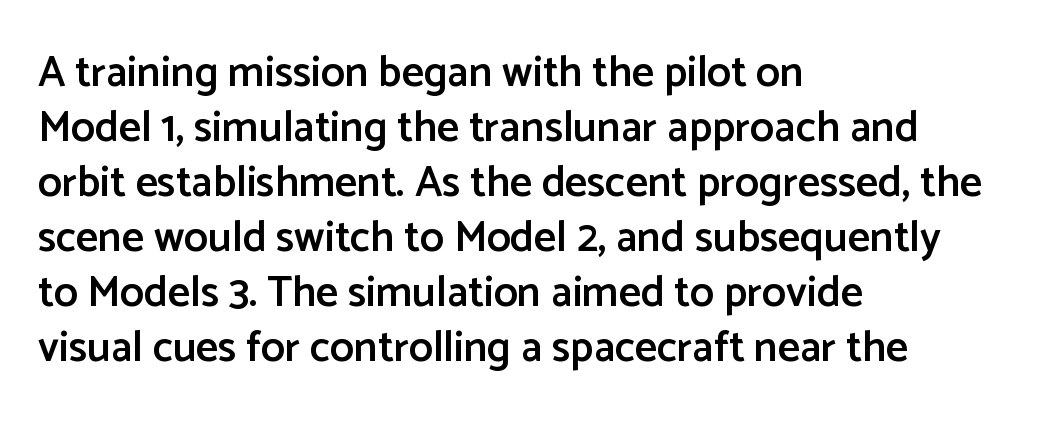
{"serif": "no", "italic": "no", "bold": "semi", "weight": "semibold", "width": "normal", "stroke_contrast": "low", "x_height": "medium", "monospaced": "no", "underline": "no", "align": "left", "line_spacing": "normal", "line_spacing_ratio": 1.28, "letter_spacing": "normal", "letter_spacing_em": 0.0, "glyph_px": 43}
